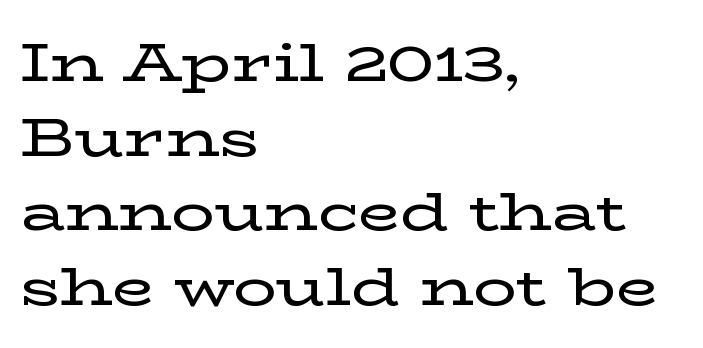
{"serif": "yes", "italic": "no", "width": "wide", "stroke_contrast": "low", "x_height": "medium", "monospaced": "no", "underline": "no", "align": "left", "line_spacing": "normal", "line_spacing_ratio": 1.38, "letter_spacing": "normal", "letter_spacing_em": 0.0, "glyph_px": 54}
